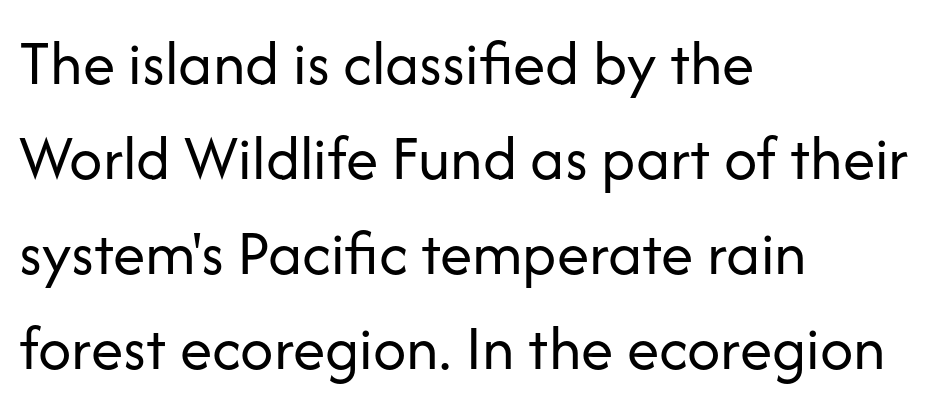
{"serif": "no", "italic": "no", "bold": "no", "weight": "regular", "width": "normal", "stroke_contrast": "low", "x_height": "medium", "monospaced": "no", "underline": "no", "align": "left", "line_spacing": "normal", "line_spacing_ratio": 1.46, "letter_spacing": "normal", "letter_spacing_em": 0.0, "glyph_px": 65}
